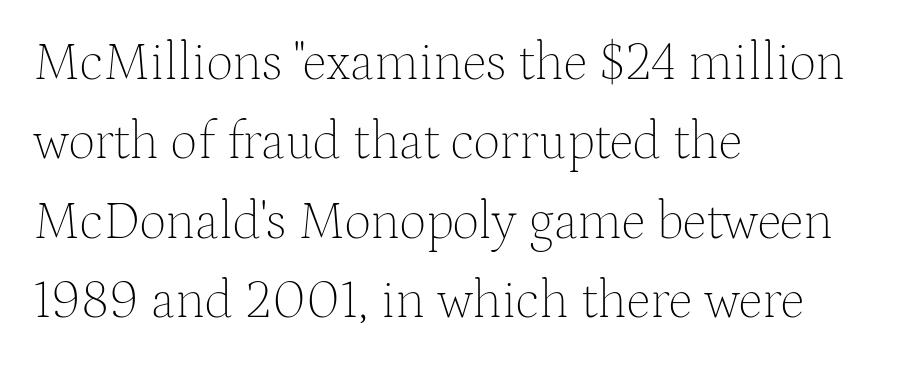
The image shows 53 px thin serif type, upright; set left-aligned, normal line spacing (1.5x), normal letter spacing, not underlined; medium stroke contrast and a medium x-height.
